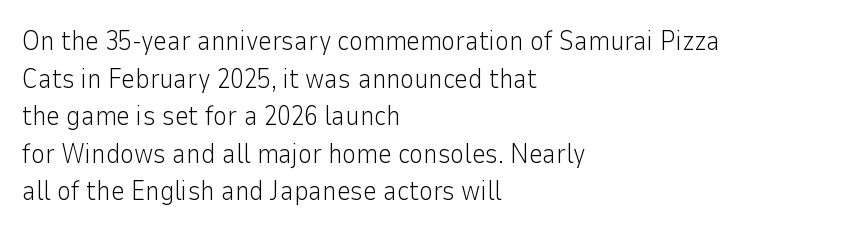
The image shows 27 px text type, upright; set left-aligned, normal line spacing (1.39x), normal letter spacing, not underlined.
